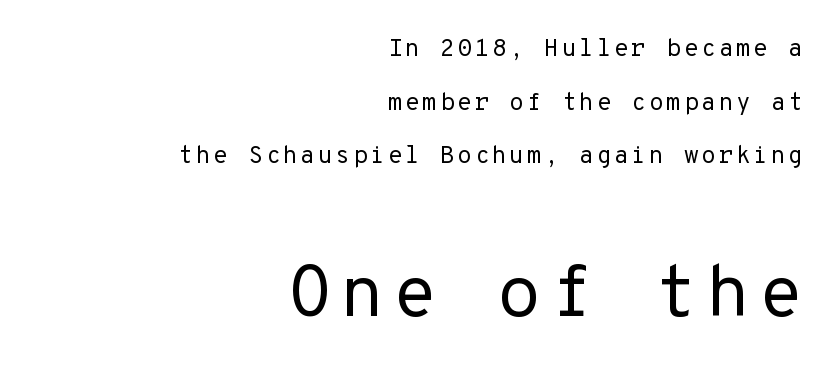
What kind of face is this? One without serifs — a sans. Has an underline been added? It has not. The letters march in equal steps, a hallmark of fixed-pitch type. Where is the straight margin? On the right.
